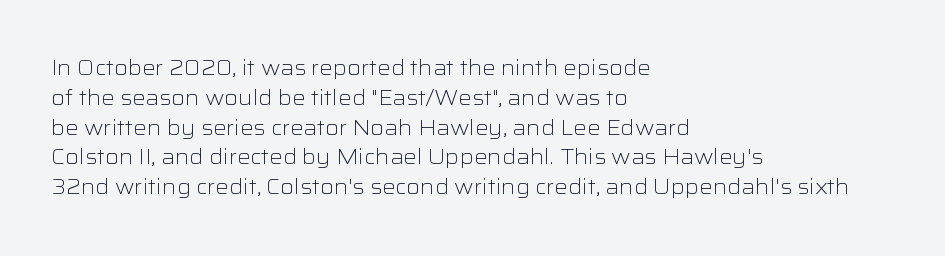
Q: Is the text bold? A: No.
Q: Is the text italic (slanted)? A: No, it is upright.
Q: Is the text underlined? A: No.
Q: How is the paragraph aligned? A: Left-aligned.
Q: Is the spacing between letters normal or unusually wide? A: Normal.
Q: Is the spacing between lines tight, normal or loose? A: Normal.
